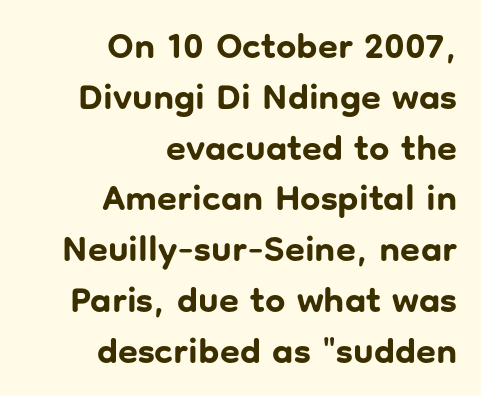
Notice how descenders clear the ascenders below comfortably — that's standard leading. Proportional: the letters do not fall into vertical columns. Style check: upright. Font category for this specimen: sans-serif. The glyphs are unaccompanied by any horizontal stroke below them. Heft: maximum for text — a bold.
